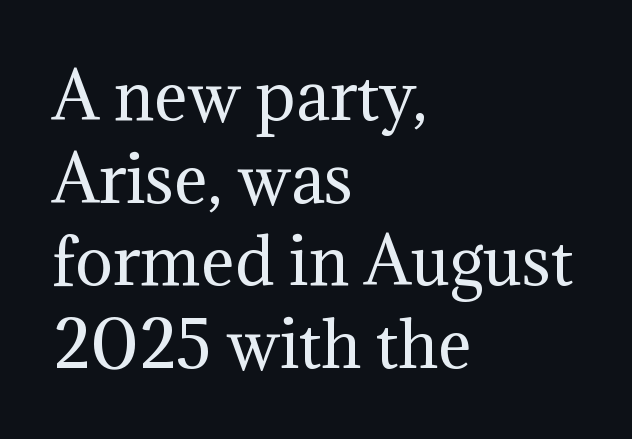
Q: Is the text bold? A: No.
Q: Is the text italic (slanted)? A: No, it is upright.
Q: Is the typeface a serif or a sans-serif typeface? A: Serif.
Q: Is the text underlined? A: No.
Q: How is the paragraph aligned? A: Left-aligned.
Q: Is the spacing between letters normal or unusually wide? A: Normal.
Q: Is the spacing between lines tight, normal or loose? A: Normal.
Q: Width (condensed, normal, or wide)? A: Normal.
Q: Stroke contrast? A: Medium.
Q: x-height? A: Medium.
Q: Monospaced? A: No.
